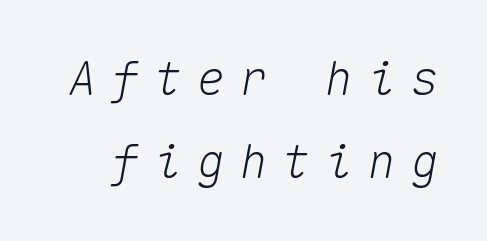
The image shows 47 px text type, italic (leaning right), monospaced; set line spacing 1.77x, unusually wide letter spacing (+0.31 em), not underlined; medium stroke contrast and a medium x-height.
